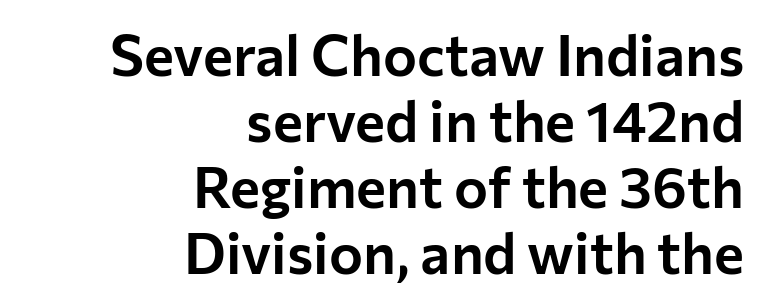
The image shows 57 px sans-serif type, upright; set right-aligned, line spacing 1.16x, normal letter spacing, not underlined; low stroke contrast and a medium x-height.
